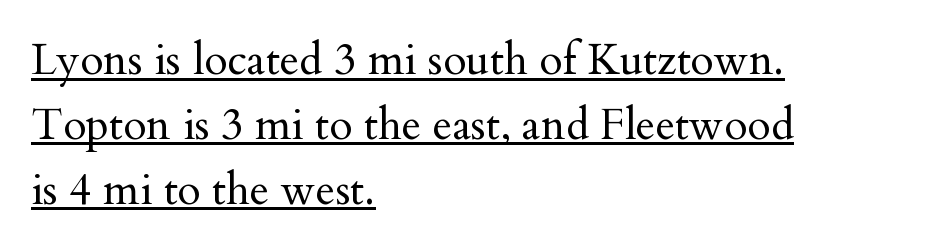
The passage shown is typed in a proportional face where columns would drift. Italic? Not at all — the glyphs are vertical. Does the type have serifs? Yes, each stem ends in a small foot. This is underlined copy, the kind a proofreader might mark for attention. The typesetting does not lean heavy: it is not bold. The space between consecutive lines is moderate.
